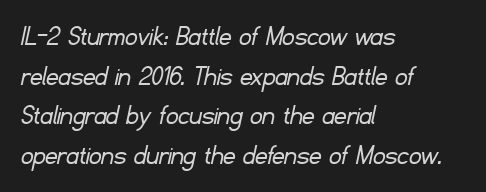
The image shows 30 px light sans-serif type; set left-aligned, normal line spacing (1.32x), normal letter spacing, not underlined; low stroke contrast and a small x-height.
